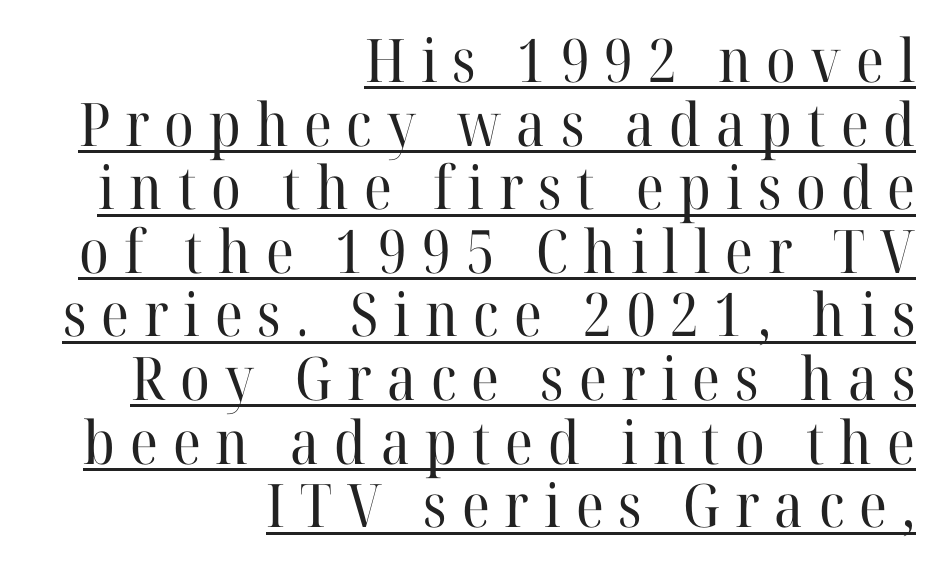
This rendering features underlined lettering. Caption: multi-line text, flush right, ragged left. In terms of posture, this sample is upright. Note the varied advance widths — an 'i' is clearly narrower than an 'm'.
